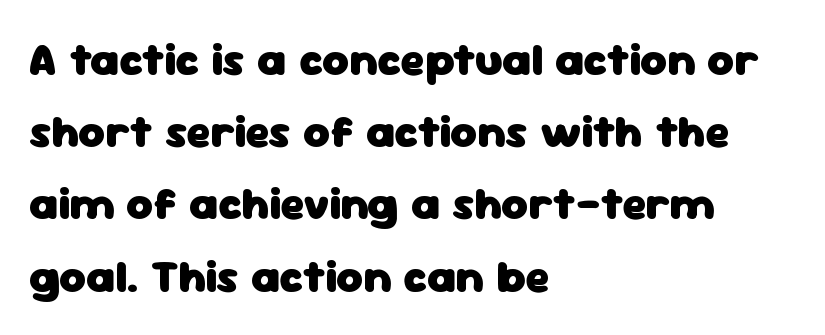
{"serif": "no", "italic": "no", "bold": "yes", "weight": "heavy", "width": "normal", "stroke_contrast": "low", "x_height": "medium", "monospaced": "no", "underline": "no", "align": "left", "line_spacing": "normal", "line_spacing_ratio": 1.57, "letter_spacing": "normal", "letter_spacing_em": 0.0, "glyph_px": 46}
